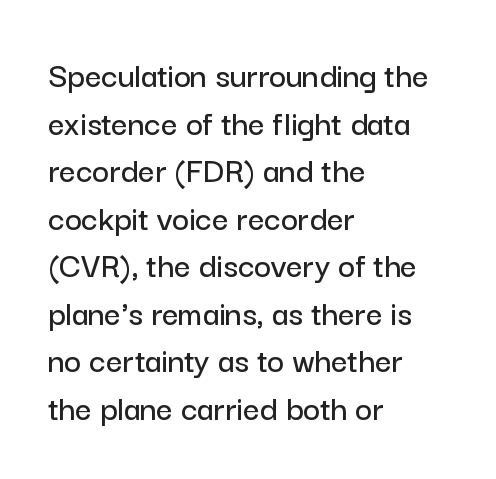
The image shows 36 px sans-serif type, upright; set left-aligned, normal line spacing (1.32x), normal letter spacing, not underlined; low stroke contrast and a medium x-height.
